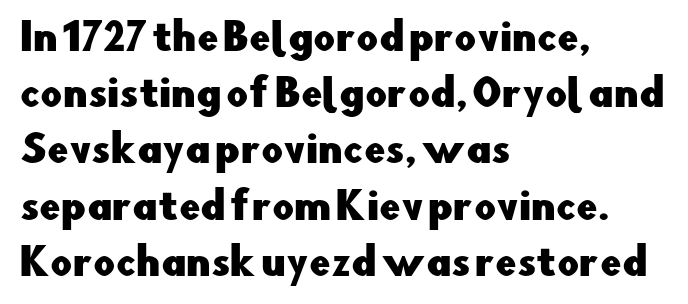
The image shows 38 px sans-serif type, upright; set left-aligned, normal line spacing (1.48x), normal letter spacing, not underlined; low stroke contrast and a small x-height.
